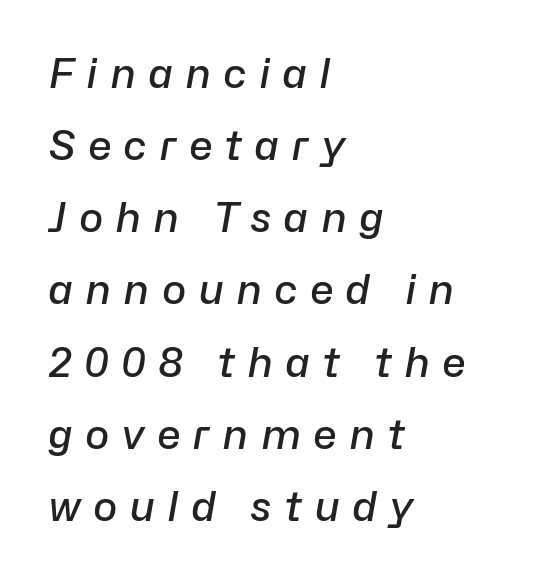
Q: Is the text bold? A: Semi-bold.
Q: Is the text italic (slanted)? A: Yes, it leans right by about 10 degrees.
Q: Is the text underlined? A: No.
Q: How is the paragraph aligned? A: Left-aligned.
Q: Is the spacing between letters normal or unusually wide? A: Unusually wide.
Q: Width (condensed, normal, or wide)? A: Normal.
Q: Stroke contrast? A: Low.
Q: x-height? A: Medium.
Q: Monospaced? A: No.
